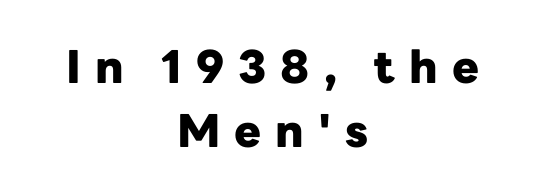
To sum up the face: it is a sans, with no serifs. The strokes are fattened all the way to bold. The face used here is proportionally spaced, like ordinary book or web type. The glyphs are unaccompanied by any horizontal stroke below them.
